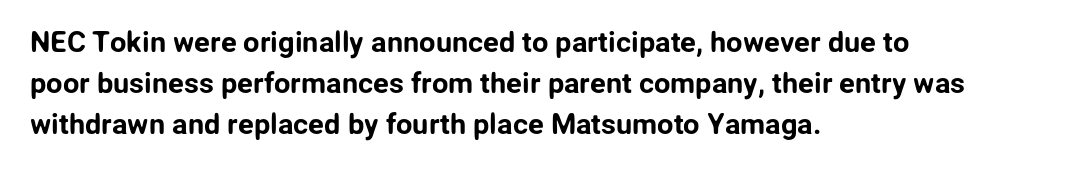
{"serif": "no", "italic": "no", "width": "normal", "stroke_contrast": "low", "x_height": "medium", "monospaced": "no", "underline": "no", "align": "left", "line_spacing": "normal", "line_spacing_ratio": 1.41, "letter_spacing": "normal", "letter_spacing_em": 0.0, "glyph_px": 29}
